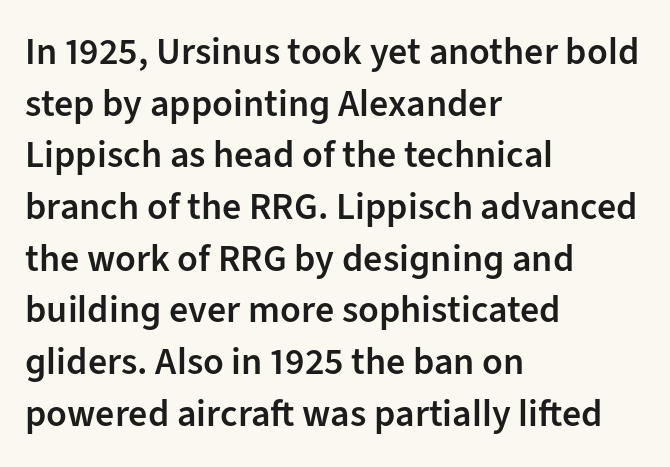
Q: Is the text bold? A: Semi-bold.
Q: Is the text italic (slanted)? A: No, it is upright.
Q: Is the typeface a serif or a sans-serif typeface? A: Sans-serif.
Q: Is the text underlined? A: No.
Q: How is the paragraph aligned? A: Left-aligned.
Q: Is the spacing between letters normal or unusually wide? A: Normal.
Q: Is the spacing between lines tight, normal or loose? A: Normal.
Q: Width (condensed, normal, or wide)? A: Normal.
Q: Stroke contrast? A: Low.
Q: x-height? A: Medium.
Q: Monospaced? A: No.
